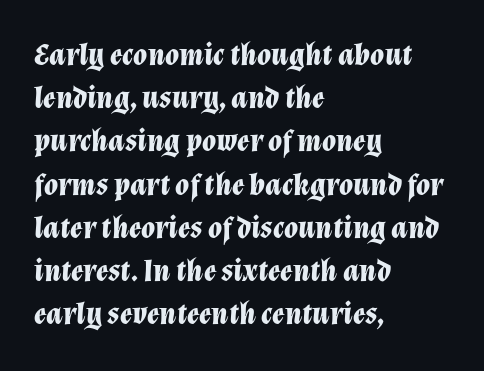
The image shows 32 px bold type, italic (leaning right); set left-aligned, normal line spacing (1.35x), normal letter spacing, not underlined; low stroke contrast and a medium x-height.
